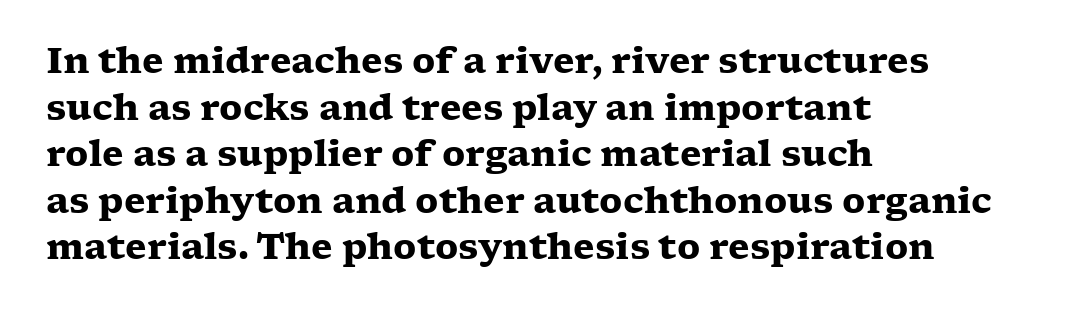
The image shows 35 px heavy, wide serif type, upright; set left-aligned, normal line spacing (1.33x), normal letter spacing, not underlined; low stroke contrast and a medium x-height.
